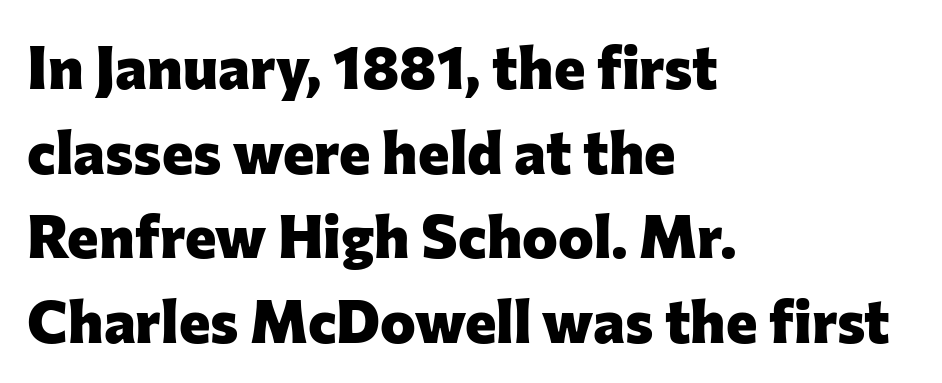
The image shows 60 px heavy sans-serif type, upright; set left-aligned, normal line spacing (1.41x), normal letter spacing, not underlined; low stroke contrast and a medium x-height.
